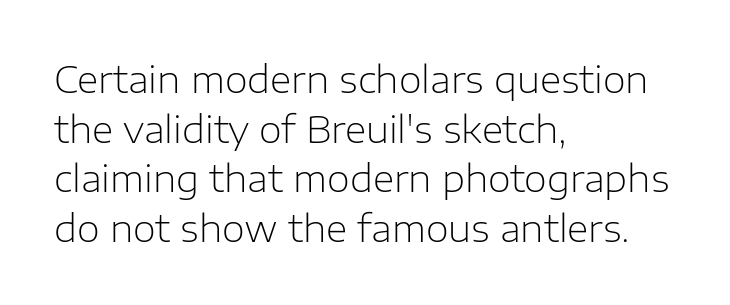
Serifs: no, the terminals of the letterforms are clean. If you drew a line through each stem, it would be perfectly vertical. Each line starts at the same left margin while the right side varies. Successive baselines arrive at the customary interval. The passage shown is typed in a proportional face where columns would drift. Between one letter and the next there's only the usual sliver of space.
